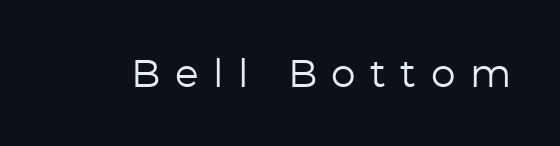
Descender tails drop into unmarked territory. You can tell it's not italic because the verticals are truly vertical. Is the stroke heavy? The answer is a plain regular-or-lighter. Think of a printed novel: that variable character pitch is what you see here. Observe the wide spacing: letters keep a clear distance from each other. Regarding serifs, this sample does without them.
